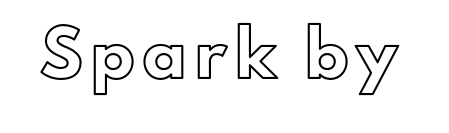
Nope, not italic — everything's standing straight. Spacing verdict: proportional, widths tailored to each character. Between one letter and the next there's a generous, obvious gap. Glance below the letters and you will spot only blank space.
